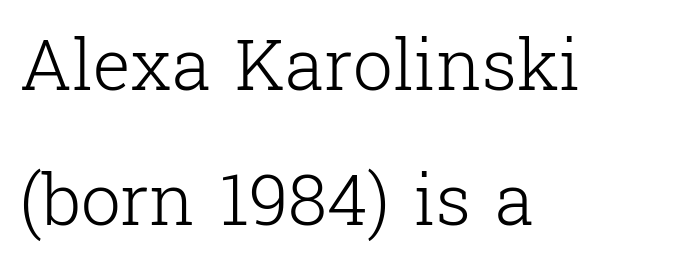
Q: Is the text bold? A: No.
Q: Is the text italic (slanted)? A: No, it is upright.
Q: Is the typeface a serif or a sans-serif typeface? A: Serif.
Q: Is the text underlined? A: No.
Q: How is the paragraph aligned? A: Left-aligned.
Q: Is the spacing between letters normal or unusually wide? A: Normal.
Q: Is the spacing between lines tight, normal or loose? A: Loose.
Q: Width (condensed, normal, or wide)? A: Normal.
Q: Stroke contrast? A: Low.
Q: x-height? A: Medium.
Q: Monospaced? A: No.
